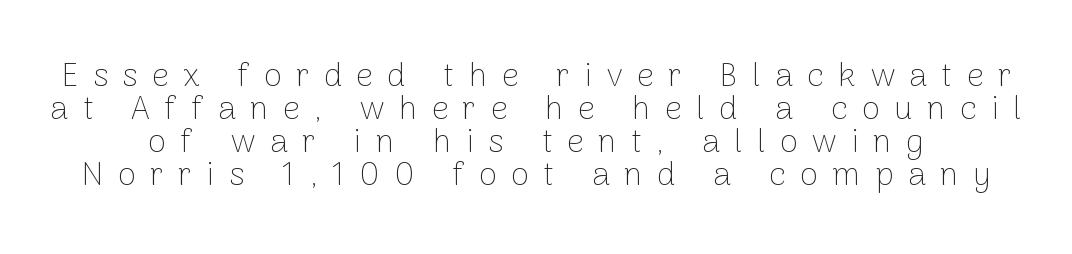
The image shows 33 px thin sans-serif type, upright; set tight line spacing (1.0x), unusually wide letter spacing (+0.44 em), not underlined; low stroke contrast and a medium x-height.
